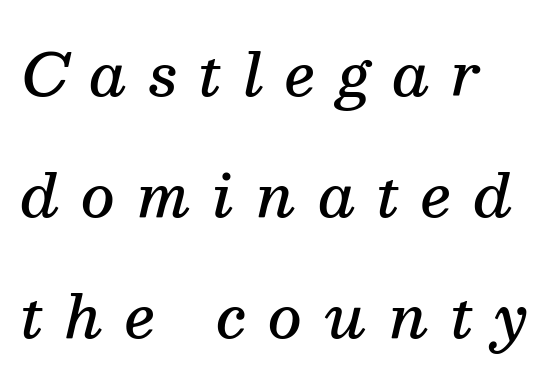
{"serif": "yes", "italic": "yes", "lean": "right", "slant_degrees": 13, "bold": "semi", "weight": "semibold", "width": "normal", "stroke_contrast": "medium", "x_height": "medium", "monospaced": "no", "underline": "no", "line_spacing": "loose", "line_spacing_ratio": 2.05, "letter_spacing": "wide", "letter_spacing_em": 0.37, "glyph_px": 59}
